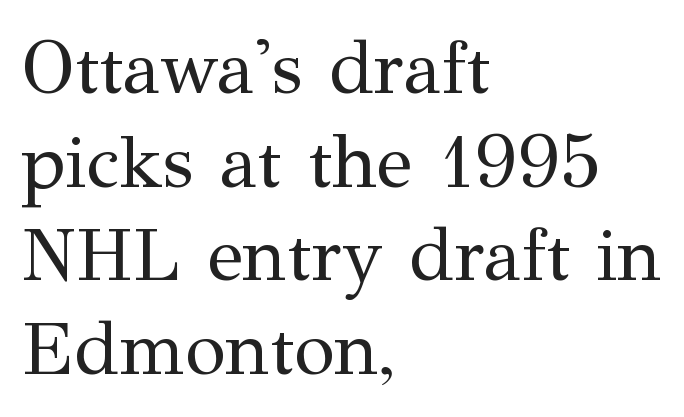
The image shows 75 px regular-weight serif type, upright; set left-aligned, normal line spacing (1.25x), normal letter spacing, not underlined; medium stroke contrast and a medium x-height.
